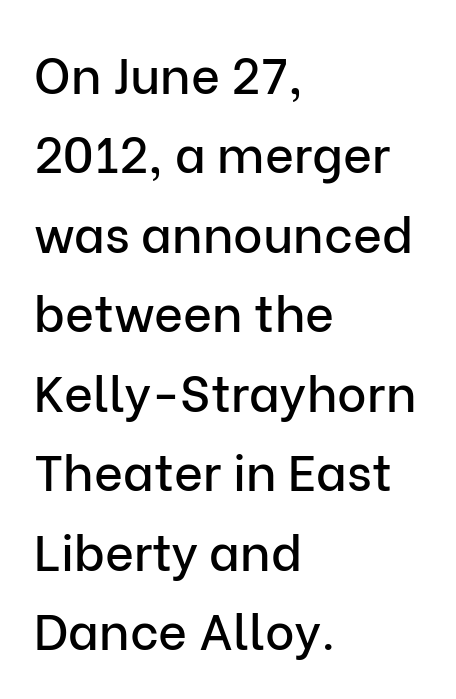
{"serif": "no", "italic": "no", "width": "normal", "stroke_contrast": "low", "x_height": "medium", "monospaced": "no", "underline": "no", "align": "left", "line_spacing": "normal", "line_spacing_ratio": 1.59, "letter_spacing": "normal", "letter_spacing_em": 0.0, "glyph_px": 50}
